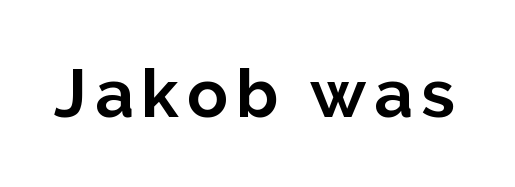
Q: Is the text bold? A: Yes.
Q: Is the text italic (slanted)? A: No, it is upright.
Q: Is the typeface a serif or a sans-serif typeface? A: Sans-serif.
Q: Is the text underlined? A: No.
Q: Width (condensed, normal, or wide)? A: Normal.
Q: Stroke contrast? A: Low.
Q: x-height? A: Medium.
Q: Monospaced? A: No.
